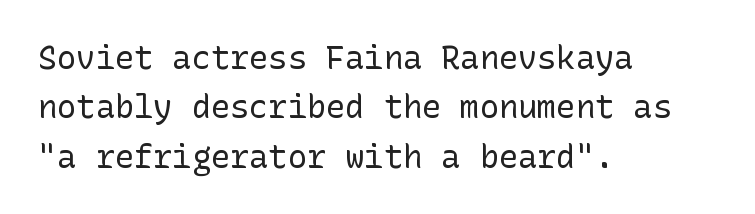
Every character sits straight up, as roman type does. Think standard paragraph weight, or any step lighter than that. The block of text has a typical density, with ordinary space between rows. Unmarked baselines from the first word to the last. The horizontal fit of the characters is conventional and even.
